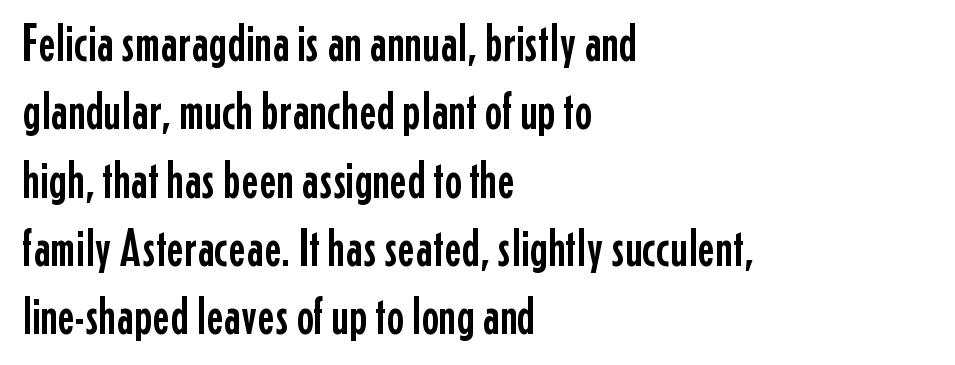
The image shows 53 px condensed sans-serif type, upright; set left-aligned, normal line spacing (1.29x), normal letter spacing, not underlined; low stroke contrast and a medium x-height.
